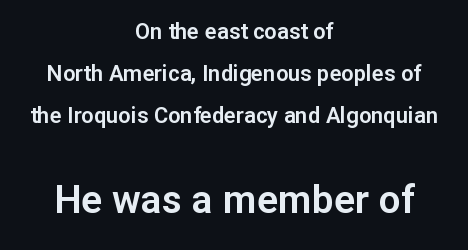
{"serif": "no", "italic": "no", "width": "normal", "stroke_contrast": "low", "x_height": "medium", "monospaced": "no", "underline": "no", "align": "center", "line_spacing": "loose", "line_spacing_ratio": 1.9, "letter_spacing": "normal", "letter_spacing_em": 0.0, "larger_block": "second", "size_ratio": 1.77, "glyph_px": 39}
